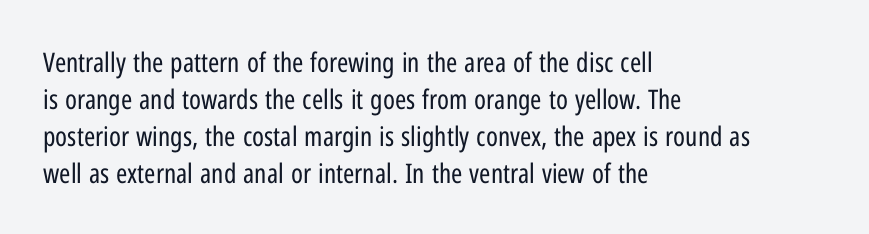
The image shows 27 px text type, upright; set left-aligned, normal line spacing (1.37x), normal letter spacing, not underlined.
